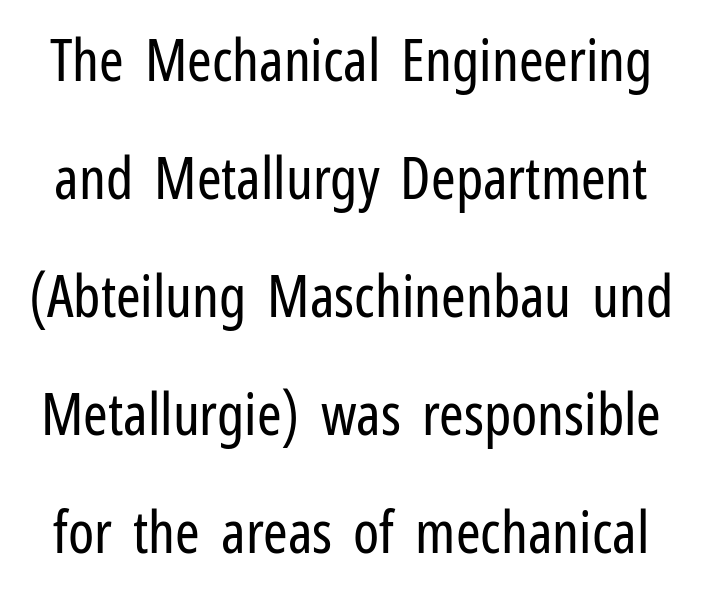
The image shows 59 px regular-weight, condensed sans-serif type, upright; set loose line spacing (2.0x), normal letter spacing, not underlined; low stroke contrast and a medium x-height.
